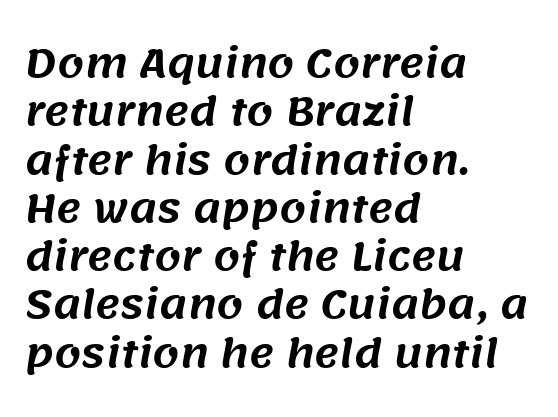
Check where the strokes stop: nothing finishes them off — pure sans. A typesetter would call this proportional, since set widths differ per character. Letter spacing: default. The setting favours the left margin, as ordinary paragraphs usually do. The words here are not underlined.
